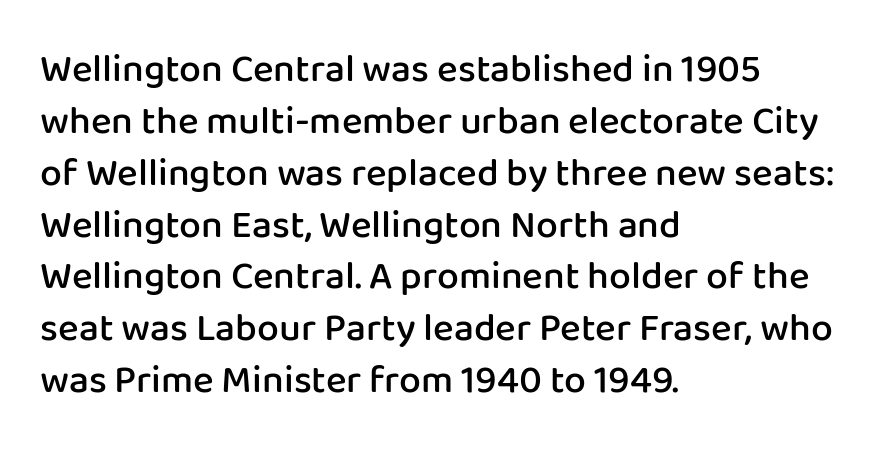
In terms of letterform style, serifs are entirely absent. The rendering keeps characters at their native spacing. Whoever set this chose a conventional vertical rhythm. Horizontal alignment here is leftward, the default for most running prose.
